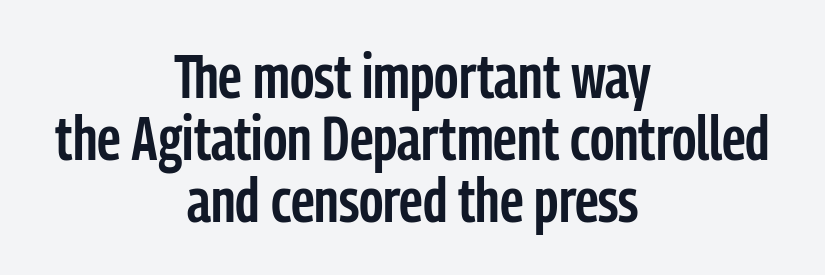
The image shows 61 px semibold, condensed sans-serif type, upright; set centered, tight line spacing (1.02x), normal letter spacing, not underlined; low stroke contrast and a medium x-height.
